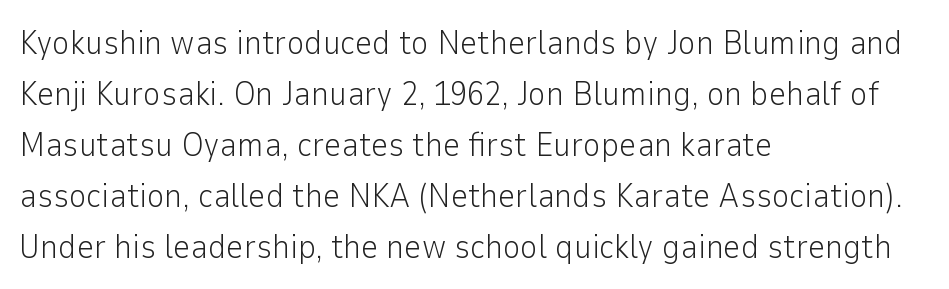
Nobody drew a line under any word here. Is this a fixed-width face? No — the glyphs have proportional, varying widths. Baseline-to-baseline distance is the conventional proportion of letter height. Compared with typical body copy, the letter spacing here is the same. The lettering stays uniformly vertical, giving the passage a roman look.
